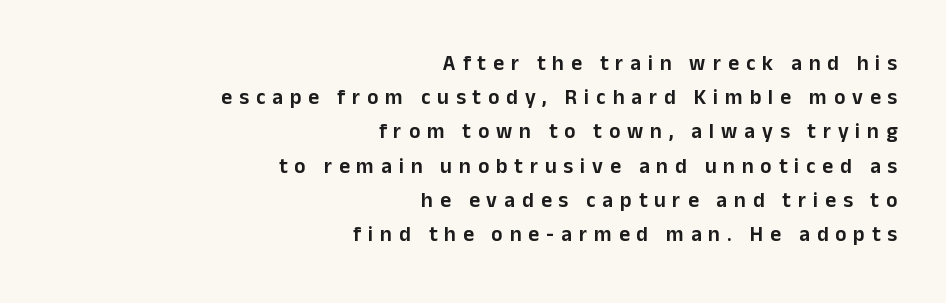
Q: Is the text italic (slanted)? A: No, it is upright.
Q: Is the text underlined? A: No.
Q: How is the paragraph aligned? A: Right-aligned.
Q: Is the spacing between letters normal or unusually wide? A: Unusually wide.
Q: Is the spacing between lines tight, normal or loose? A: Normal.
